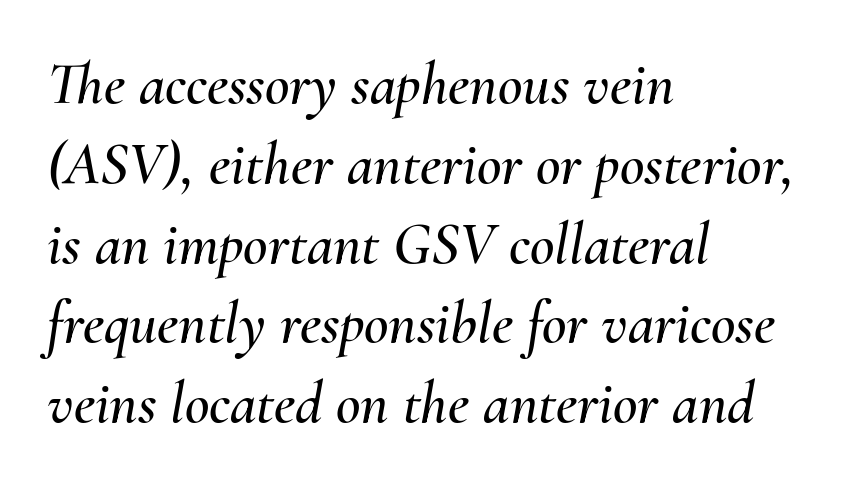
{"italic": "yes", "lean": "right", "slant_degrees": 10, "width": "normal", "stroke_contrast": "medium", "x_height": "small", "monospaced": "no", "underline": "no", "align": "left", "line_spacing": "normal", "line_spacing_ratio": 1.33, "letter_spacing": "normal", "letter_spacing_em": 0.0, "glyph_px": 60}
